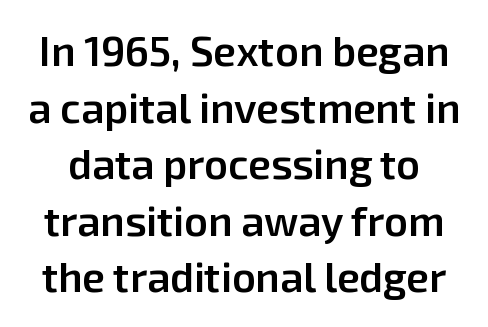
The space between consecutive lines is moderate. Honestly, there is no underline to notice here at all. You could not count columns in this text — the font is proportionally spaced. Examine the stroke ends and you'll find no serifs.
